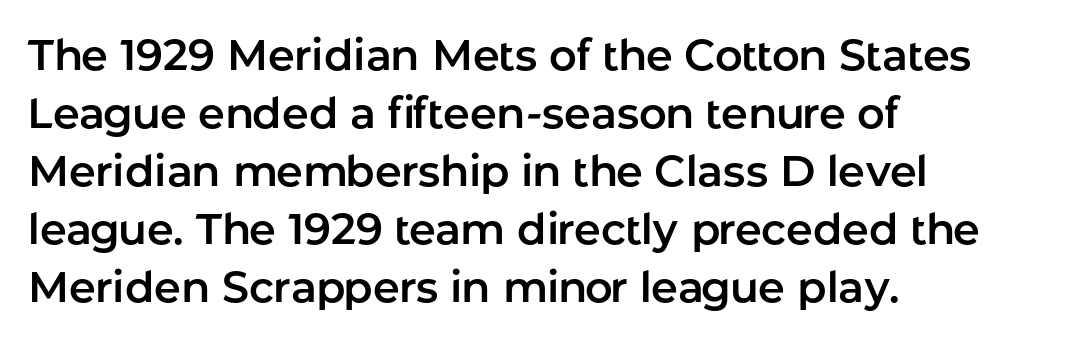
If you drew a line through each stem, it would be perfectly vertical. Spacing verdict: proportional, widths tailored to each character. Descenders hang freely into open space. The lines sit at an ordinary, default distance from one another. Between one letter and the next there's only the usual sliver of space.
